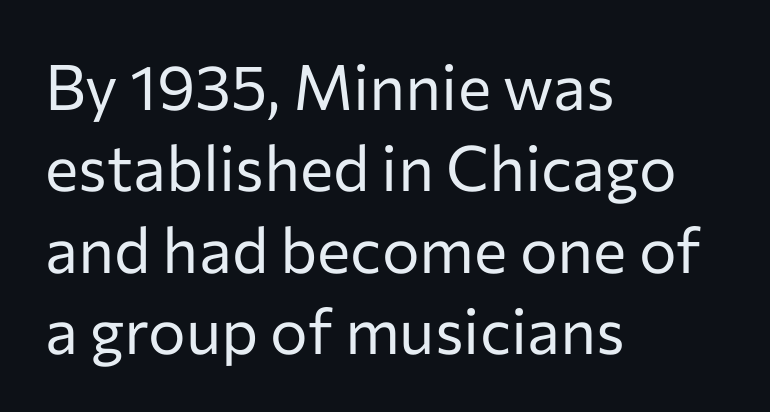
The image shows 63 px regular-weight sans-serif type, upright; set left-aligned, normal line spacing (1.29x), normal letter spacing, not underlined; low stroke contrast and a medium x-height.
